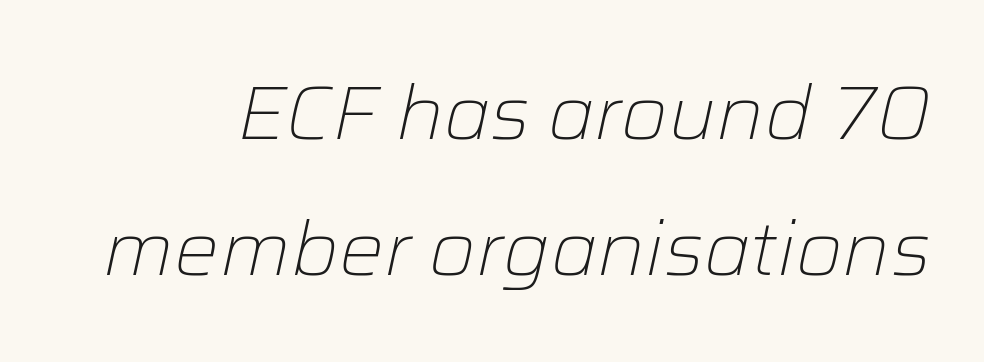
Q: Is the text bold? A: No.
Q: Is the text italic (slanted)? A: Yes, it leans right by about 12 degrees.
Q: Is the text underlined? A: No.
Q: Is the spacing between letters normal or unusually wide? A: Normal.
Q: Width (condensed, normal, or wide)? A: Normal.
Q: Stroke contrast? A: Low.
Q: x-height? A: Medium.
Q: Monospaced? A: No.
